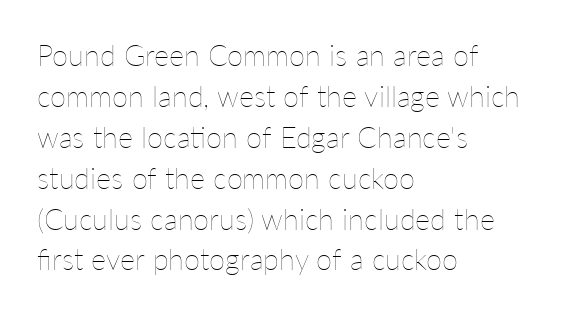
{"italic": "no", "bold": "no", "weight": "thin", "width": "normal", "stroke_contrast": "low", "x_height": "medium", "monospaced": "no", "underline": "no", "align": "left", "line_spacing": "normal", "line_spacing_ratio": 1.41, "letter_spacing": "normal", "letter_spacing_em": 0.0, "glyph_px": 29}
